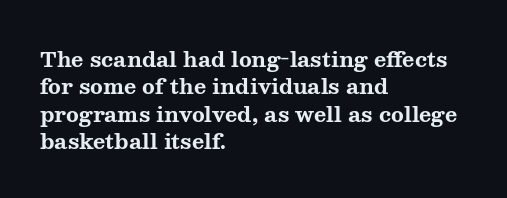
Q: Is the text bold? A: Yes.
Q: Is the text italic (slanted)? A: No, it is upright.
Q: Is the text underlined? A: No.
Q: How is the paragraph aligned? A: Left-aligned.
Q: Is the spacing between letters normal or unusually wide? A: Normal.
Q: Is the spacing between lines tight, normal or loose? A: Normal.
